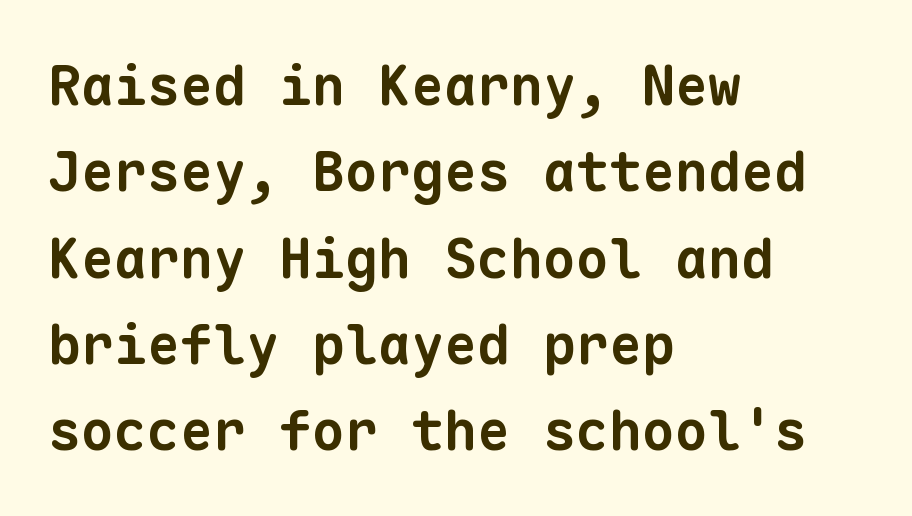
Caption: multi-line text, flush left, ragged right. Vertically, the passage feels balanced, rows spaced as you'd expect. Think of a typewriter: that constant character pitch is what you see here. There is no visible air inserted between adjacent glyphs.
